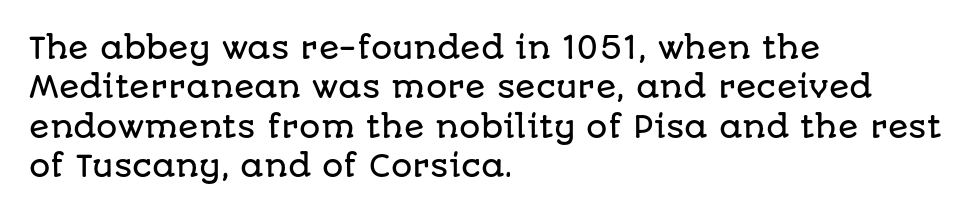
{"serif": "no", "italic": "no", "width": "normal", "stroke_contrast": "low", "x_height": "large", "monospaced": "no", "underline": "no", "align": "left", "line_spacing": "normal", "line_spacing_ratio": 1.31, "letter_spacing": "normal", "letter_spacing_em": 0.0, "glyph_px": 30}
